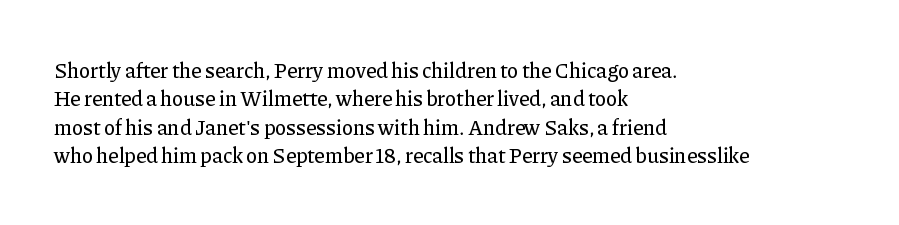
Posture: upright roman. The foot of each line stays bare and open. The passage shown stacks its lines at a standard gap. Alignment: flush left. The horizontal fit of the characters is conventional and even.
